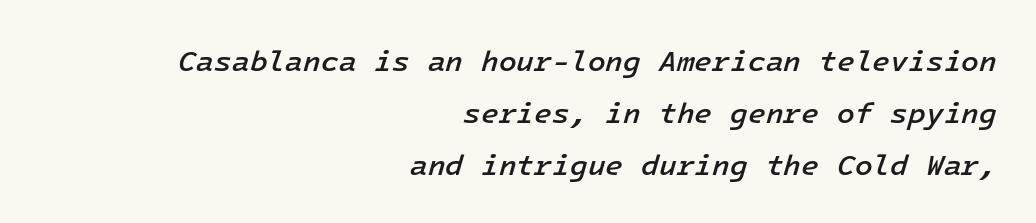
The image shows 29 px semibold type, italic (leaning right); set right-aligned, line spacing 1.79x, normal letter spacing, not underlined; low stroke contrast and a medium x-height.
